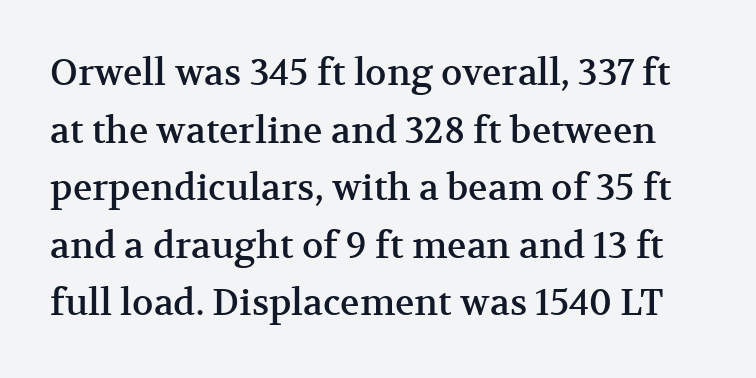
Q: Is the text italic (slanted)? A: No, it is upright.
Q: Is the typeface a serif or a sans-serif typeface? A: Serif.
Q: Is the text underlined? A: No.
Q: Is the spacing between letters normal or unusually wide? A: Normal.
Q: Is the spacing between lines tight, normal or loose? A: Normal.
Q: Width (condensed, normal, or wide)? A: Normal.
Q: Stroke contrast? A: Medium.
Q: x-height? A: Medium.
Q: Monospaced? A: No.
